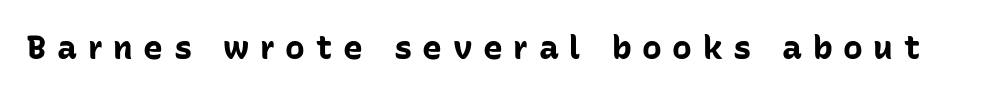
Here the designer chose a conventional face with non-uniform glyph widths. Words appear elongated and porous because spacing is wide. Heft: maximum for text — a bold. To sum up the face: it is a sans, with no serifs. Clear beneath every line of the passage. Every stem runs plumb, perpendicular to the baseline.
